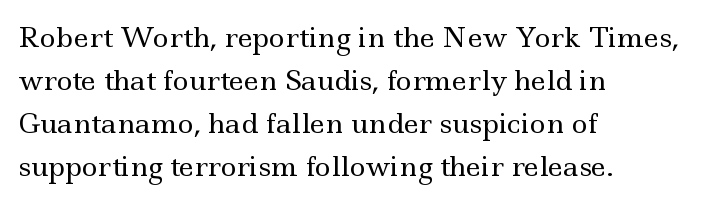
The image shows 27 px text type, upright; set left-aligned, normal line spacing (1.59x), normal letter spacing, not underlined.
